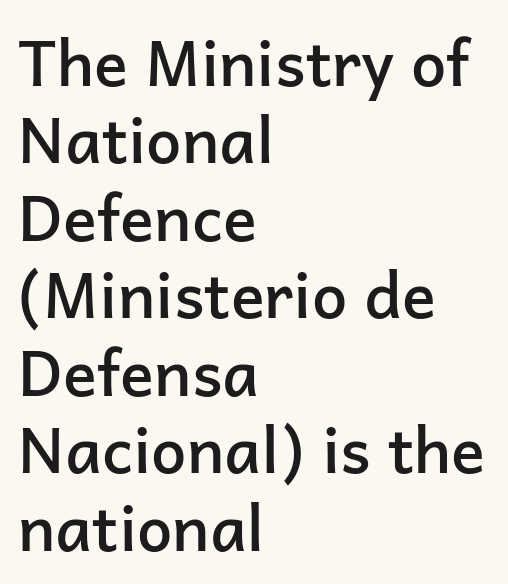
The area under the type is left untouched. If you drew a line through each stem, it would be perfectly vertical. The typesetting leans somewhat heavy: a semibold. Note the varied advance widths — an 'i' is clearly narrower than an 'm'. Line starts are locked; line ends wander.
